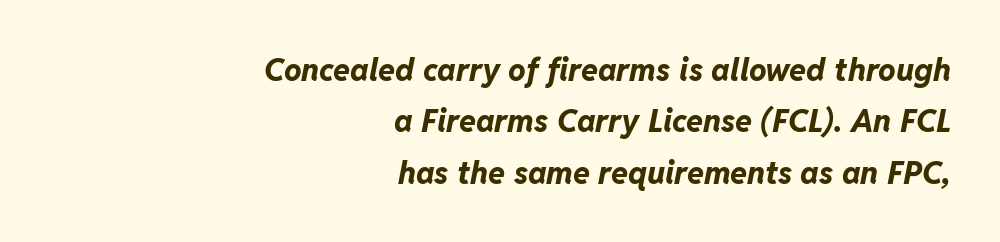
{"italic": "yes", "lean": "right", "slant_degrees": 11, "bold": "yes", "weight": "bold", "width": "normal", "stroke_contrast": "low", "x_height": "medium", "monospaced": "no", "underline": "no", "align": "right", "line_spacing": "normal", "line_spacing_ratio": 1.66, "letter_spacing": "normal", "letter_spacing_em": 0.0, "glyph_px": 31}
